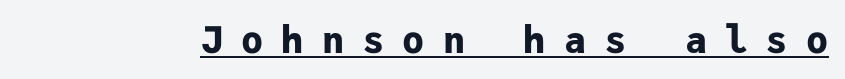
The image shows 37 px bold sans-serif type, upright, monospaced; set unusually wide letter spacing (+0.49 em), underlined; low stroke contrast and a medium x-height.
